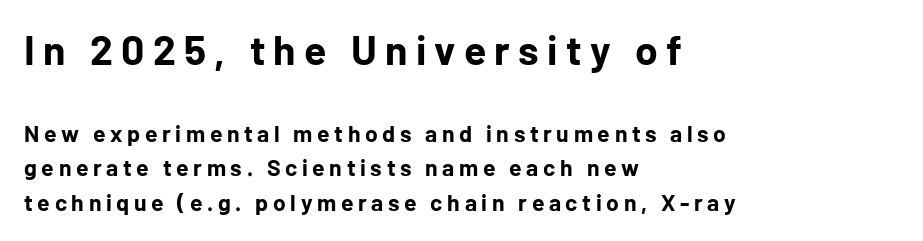
The passage shown is typeset with a sans-serif family. Is there much room between lines? A standard amount, neither cramped nor airy. The font is running at its bold setting. This sample uses expanded letter spacing, leaving extra air between glyphs. Note the varied advance widths — an 'i' is clearly narrower than an 'm'.
